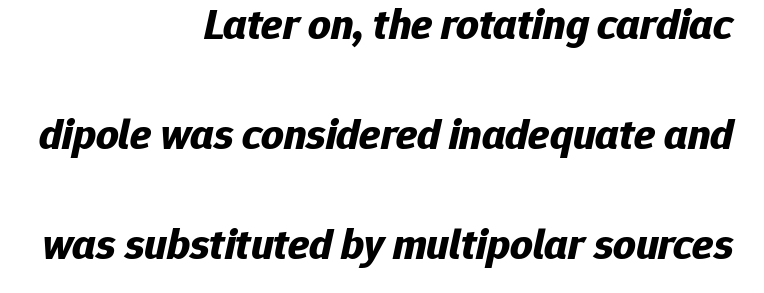
Q: Is the text bold? A: Yes.
Q: Is the text italic (slanted)? A: Yes, it leans right by about 12 degrees.
Q: Is the text underlined? A: No.
Q: How is the paragraph aligned? A: Right-aligned.
Q: Is the spacing between letters normal or unusually wide? A: Normal.
Q: Is the spacing between lines tight, normal or loose? A: Loose.
Q: Width (condensed, normal, or wide)? A: Normal.
Q: Stroke contrast? A: Low.
Q: x-height? A: Medium.
Q: Monospaced? A: No.
